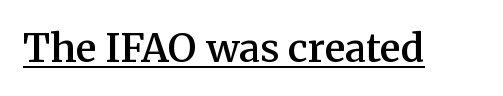
The passage shown is underscored from start to finish. The specimen reads as upright at a glance. The typesetting leans somewhat heavy: a semibold. Is the letter spacing exaggerated? No — it looks like the ordinary default.
